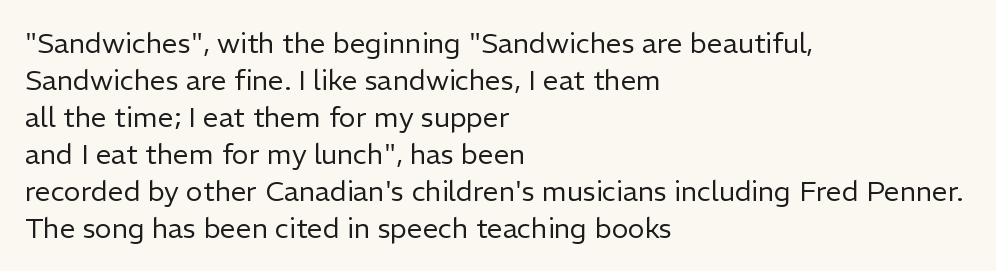
{"serif": "no", "italic": "no", "bold": "no", "weight": "regular", "width": "normal", "stroke_contrast": "low", "x_height": "medium", "monospaced": "no", "underline": "no", "align": "left", "line_spacing": "normal", "line_spacing_ratio": 1.32, "letter_spacing": "normal", "letter_spacing_em": 0.0, "glyph_px": 28}
